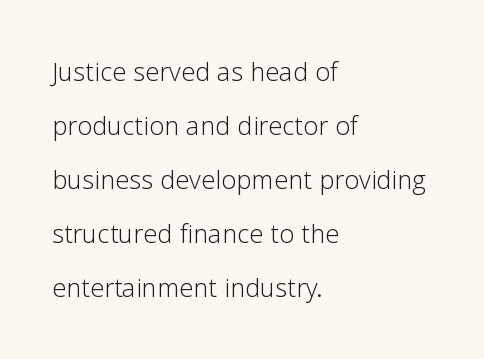
Q: Is the text bold? A: No.
Q: Is the text italic (slanted)? A: No, it is upright.
Q: Is the typeface a serif or a sans-serif typeface? A: Sans-serif.
Q: Is the text underlined? A: No.
Q: How is the paragraph aligned? A: Left-aligned.
Q: Is the spacing between letters normal or unusually wide? A: Normal.
Q: Is the spacing between lines tight, normal or loose? A: Normal.
Q: Width (condensed, normal, or wide)? A: Normal.
Q: Stroke contrast? A: Low.
Q: x-height? A: Medium.
Q: Monospaced? A: No.
